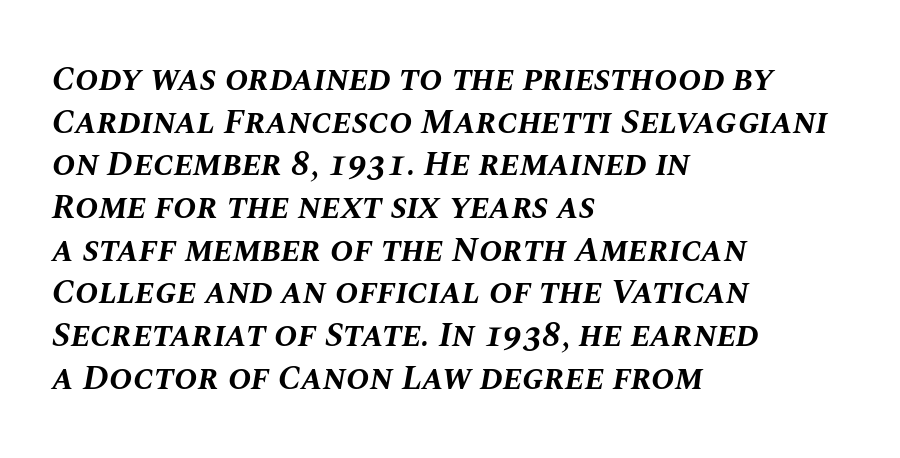
Q: Is the text bold? A: Yes.
Q: Is the text italic (slanted)? A: Yes, it leans right by about 10 degrees.
Q: Is the text underlined? A: No.
Q: How is the paragraph aligned? A: Left-aligned.
Q: Is the spacing between letters normal or unusually wide? A: Normal.
Q: Width (condensed, normal, or wide)? A: Normal.
Q: Stroke contrast? A: Medium.
Q: x-height? A: Large.
Q: Monospaced? A: No.
